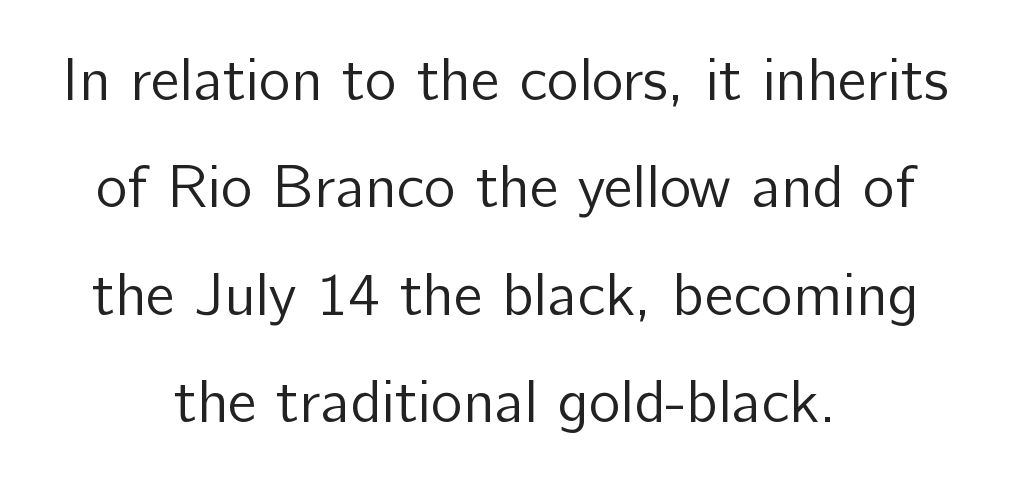
{"serif": "no", "italic": "no", "bold": "no", "weight": "regular", "width": "normal", "stroke_contrast": "low", "x_height": "medium", "monospaced": "no", "underline": "no", "align": "center", "line_spacing_ratio": 1.79, "letter_spacing": "normal", "letter_spacing_em": 0.0, "glyph_px": 60}
